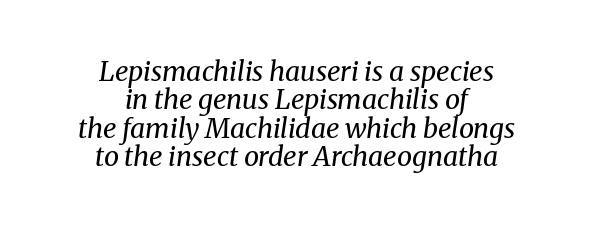
Q: Is the text bold? A: No.
Q: Is the text italic (slanted)? A: Yes, it leans right by about 8 degrees.
Q: Is the text underlined? A: No.
Q: How is the paragraph aligned? A: Centered.
Q: Is the spacing between letters normal or unusually wide? A: Normal.
Q: Is the spacing between lines tight, normal or loose? A: Tight.
